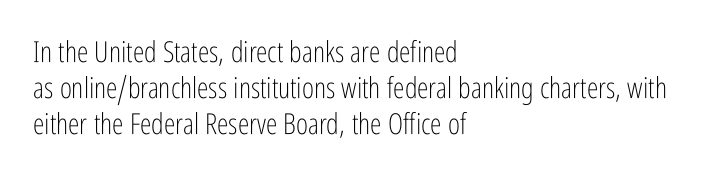
{"serif": "no", "italic": "no", "bold": "no", "weight": "light", "width": "condensed", "stroke_contrast": "low", "x_height": "medium", "monospaced": "no", "underline": "no", "align": "left", "line_spacing": "normal", "line_spacing_ratio": 1.25, "letter_spacing": "normal", "letter_spacing_em": 0.0, "glyph_px": 29}
